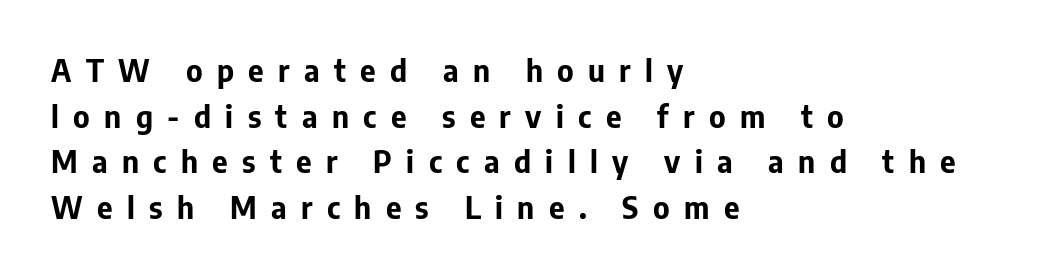
Spacing between characters has been opened up far beyond the box default. Weight check: bold — yes, fully. Italic? Not at all — the glyphs are vertical. Nope, no serifs anywhere on these letters. Regarding leading, the lines here are spaced in the standard way. Layout note: lines flush left.
